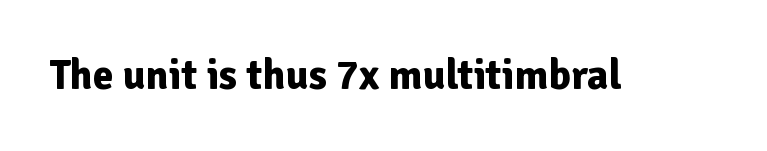
The image shows 42 px bold sans-serif type, upright; set normal letter spacing, not underlined; low stroke contrast and a medium x-height.
